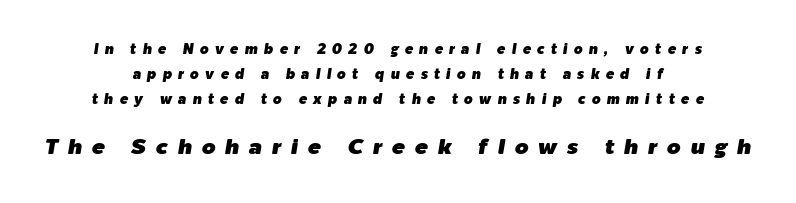
Q: Is the text italic (slanted)? A: Yes, it leans right by about 9 degrees.
Q: Is the text underlined? A: No.
Q: How is the paragraph aligned? A: Centered.
Q: Is the spacing between letters normal or unusually wide? A: Unusually wide.
Q: Which block of text is set in a larger size, the first (top) or the second (bottom)? A: The second (bottom) one.
